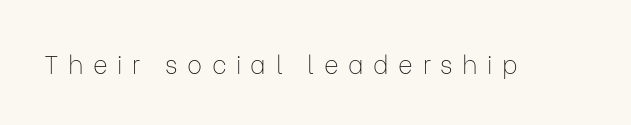
{"italic": "no", "bold": "no", "underline": "no", "letter_spacing": "wide", "letter_spacing_em": 0.38, "glyph_px": 25}
